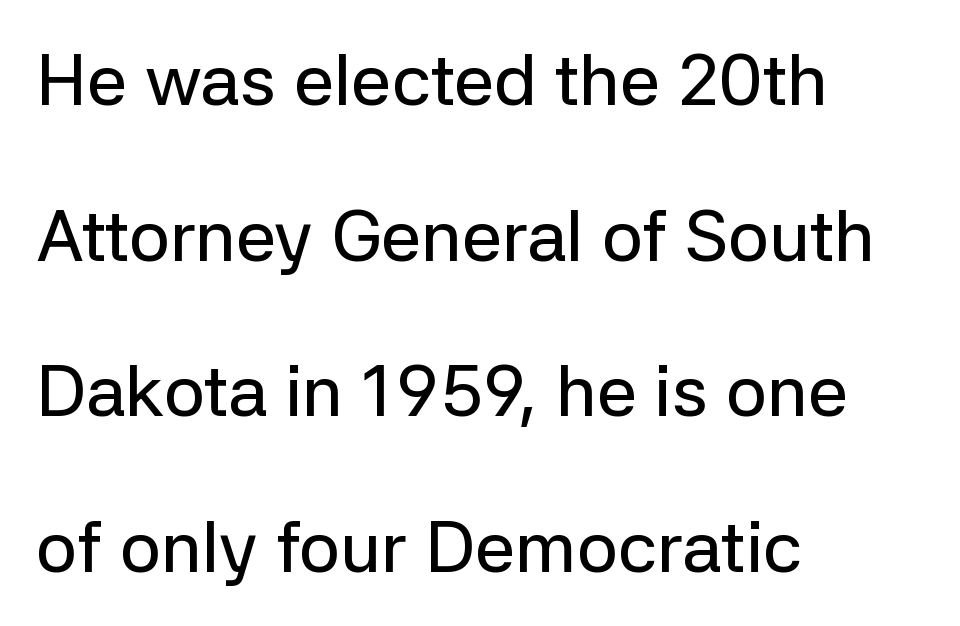
Q: Is the text italic (slanted)? A: No, it is upright.
Q: Is the typeface a serif or a sans-serif typeface? A: Sans-serif.
Q: Is the text underlined? A: No.
Q: How is the paragraph aligned? A: Left-aligned.
Q: Is the spacing between letters normal or unusually wide? A: Normal.
Q: Is the spacing between lines tight, normal or loose? A: Loose.
Q: Width (condensed, normal, or wide)? A: Normal.
Q: Stroke contrast? A: Low.
Q: x-height? A: Medium.
Q: Monospaced? A: No.
